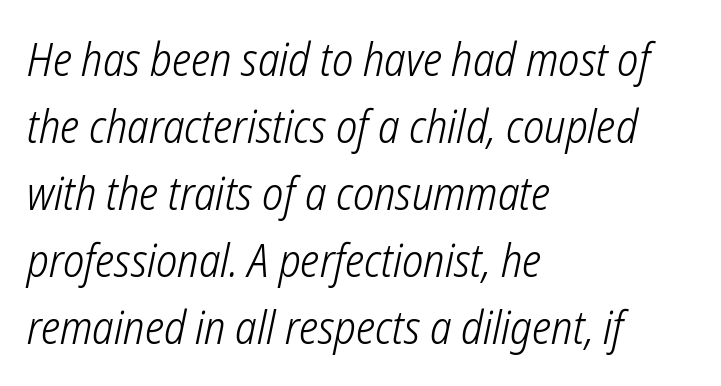
The image shows 45 px light, condensed sans-serif type; set left-aligned, normal line spacing (1.49x), normal letter spacing, not underlined; low stroke contrast and a medium x-height.
